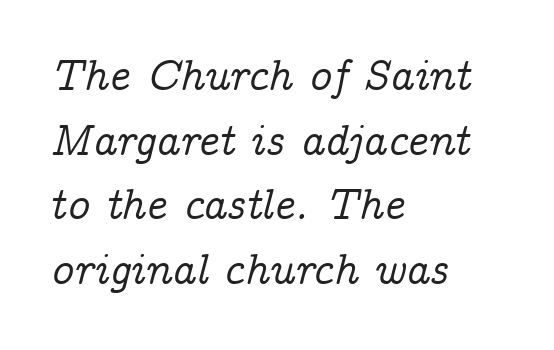
{"serif": "yes", "italic": "yes", "lean": "right", "slant_degrees": 14, "width": "normal", "stroke_contrast": "low", "x_height": "medium", "monospaced": "no", "underline": "no", "align": "left", "line_spacing": "normal", "line_spacing_ratio": 1.47, "letter_spacing": "normal", "letter_spacing_em": 0.0, "glyph_px": 44}
